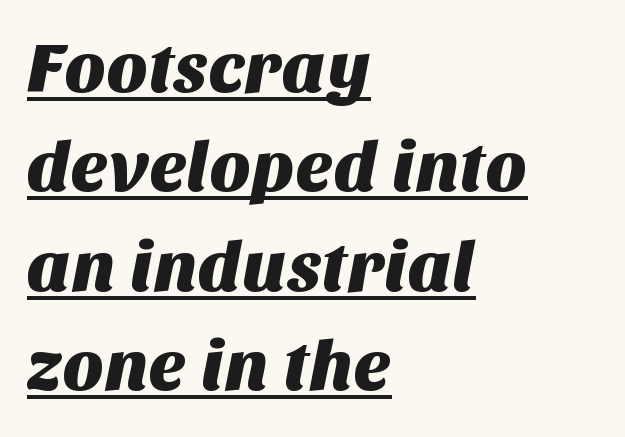
Each letter keeps its own natural width here, so spacing adapts to shape. Glance below the letters and you will spot a drawn line. How would I describe the line gaps? Plain and ordinary. Does the type have serifs? No, each stem ends abruptly. The type is set solid horizontally, with unmodified tracking.
